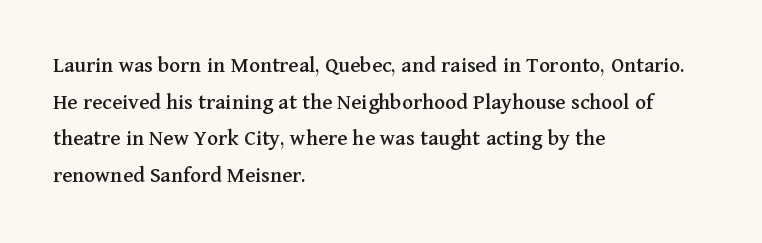
{"italic": "no", "underline": "no", "align": "left", "line_spacing": "normal", "line_spacing_ratio": 1.59, "letter_spacing": "normal", "letter_spacing_em": 0.0, "glyph_px": 23}
